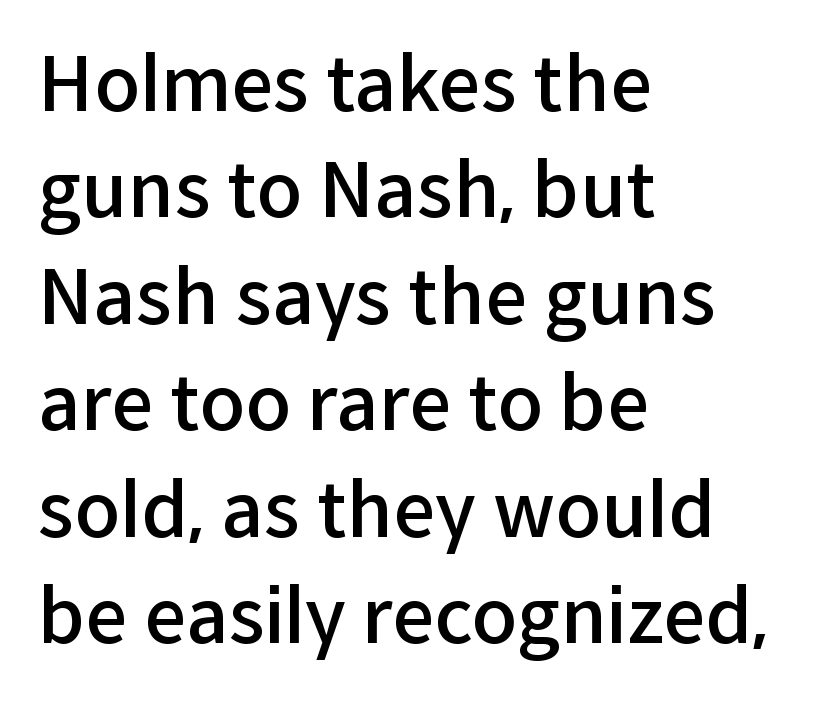
{"serif": "no", "italic": "no", "bold": "semi", "weight": "semibold", "width": "normal", "stroke_contrast": "low", "x_height": "medium", "monospaced": "no", "underline": "no", "align": "left", "line_spacing": "normal", "line_spacing_ratio": 1.42, "letter_spacing": "normal", "letter_spacing_em": 0.0, "glyph_px": 75}
